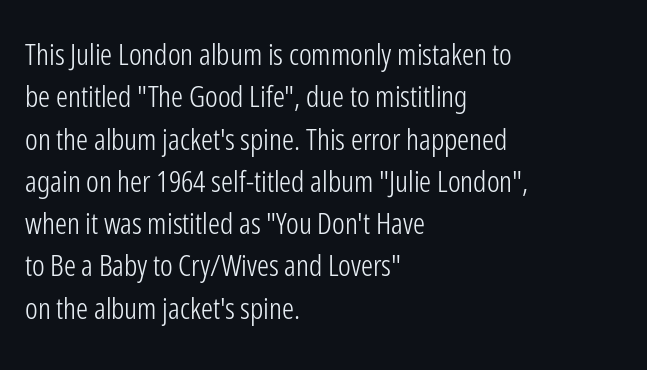
Q: Is the text bold? A: No.
Q: Is the text italic (slanted)? A: No, it is upright.
Q: Is the typeface a serif or a sans-serif typeface? A: Sans-serif.
Q: Is the text underlined? A: No.
Q: How is the paragraph aligned? A: Left-aligned.
Q: Is the spacing between letters normal or unusually wide? A: Normal.
Q: Is the spacing between lines tight, normal or loose? A: Normal.
Q: Width (condensed, normal, or wide)? A: Condensed.
Q: Stroke contrast? A: Low.
Q: x-height? A: Medium.
Q: Monospaced? A: No.
